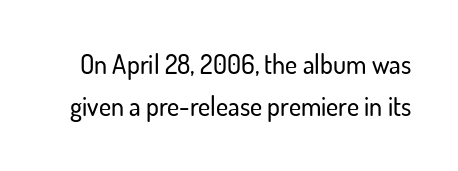
The image shows 26 px text type, upright; set normal line spacing (1.62x), normal letter spacing, not underlined.
